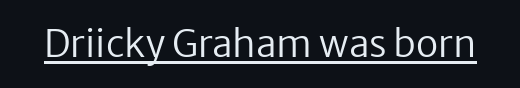
Q: Is the text bold? A: No.
Q: Is the text italic (slanted)? A: No, it is upright.
Q: Is the typeface a serif or a sans-serif typeface? A: Sans-serif.
Q: Is the text underlined? A: Yes.
Q: Is the spacing between letters normal or unusually wide? A: Normal.
Q: Width (condensed, normal, or wide)? A: Normal.
Q: Stroke contrast? A: Low.
Q: x-height? A: Medium.
Q: Monospaced? A: No.
